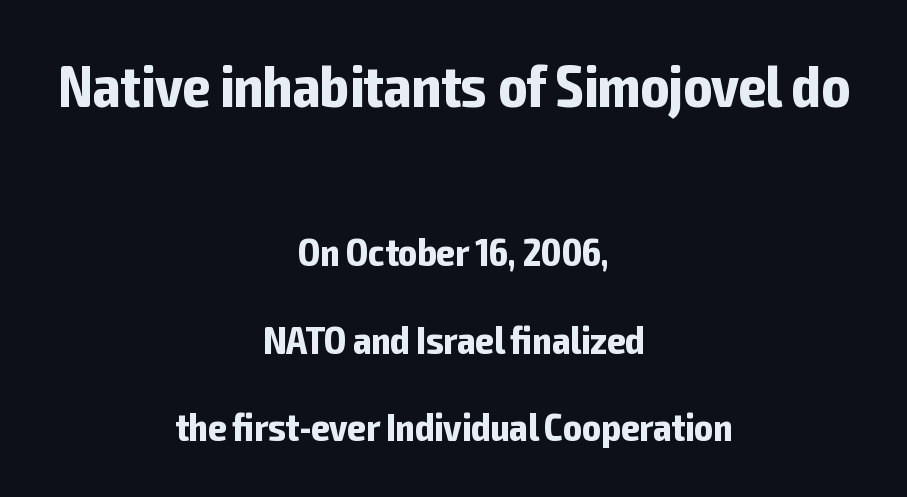
Does the type have serifs? No, each stem ends abruptly. Varying glyph widths throughout — classic text-font behaviour. In this sample the first text group is rendered at the bigger scale. Students, note that the glyphs here touch the page at normal intervals. Typeset on center — no edge is straight.
